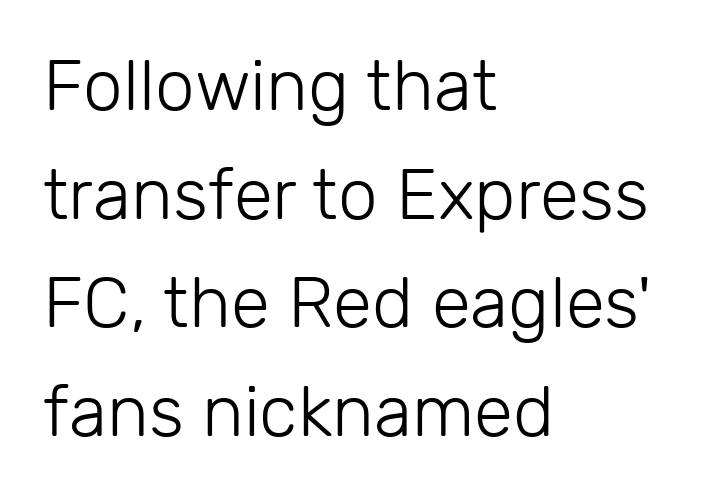
Q: Is the text bold? A: No.
Q: Is the text italic (slanted)? A: No, it is upright.
Q: Is the typeface a serif or a sans-serif typeface? A: Sans-serif.
Q: Is the text underlined? A: No.
Q: How is the paragraph aligned? A: Left-aligned.
Q: Is the spacing between letters normal or unusually wide? A: Normal.
Q: Is the spacing between lines tight, normal or loose? A: Normal.
Q: Width (condensed, normal, or wide)? A: Normal.
Q: Stroke contrast? A: Low.
Q: x-height? A: Medium.
Q: Monospaced? A: No.
